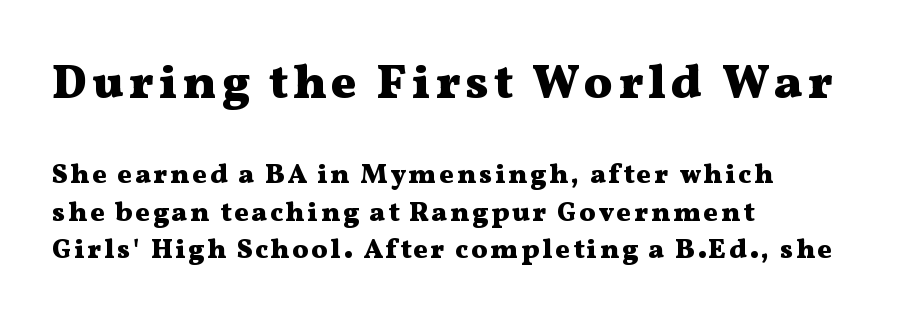
Do the characters align in a grid? No, the font is proportional. The letters in the upper block stand taller than those in the block below. This block has exactly the height ordinary leading produces. When letters stand straight like this, we call the style roman or upright. Every letter is thick-stroked: bold, no question. The zone under the glyphs is completely vacant.
